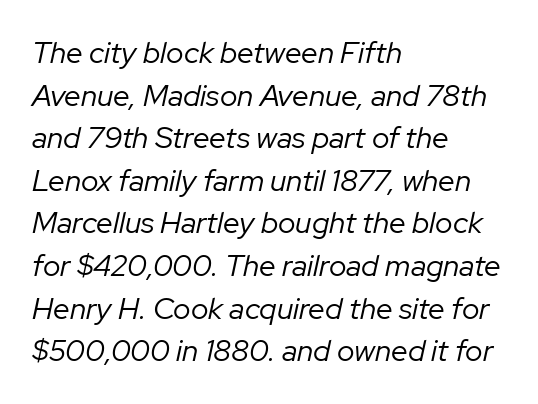
{"italic": "yes", "lean": "right", "slant_degrees": 12, "bold": "no", "weight": "regular", "width": "normal", "stroke_contrast": "low", "x_height": "medium", "monospaced": "no", "underline": "no", "align": "left", "line_spacing": "normal", "line_spacing_ratio": 1.42, "letter_spacing": "normal", "letter_spacing_em": 0.0, "glyph_px": 30}
